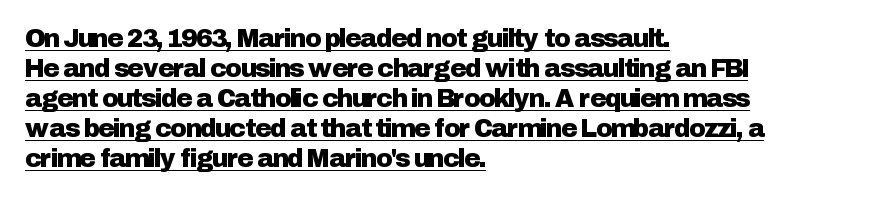
{"italic": "no", "underline": "yes", "align": "left", "line_spacing_ratio": 1.2, "letter_spacing": "normal", "letter_spacing_em": 0.0, "glyph_px": 25}
